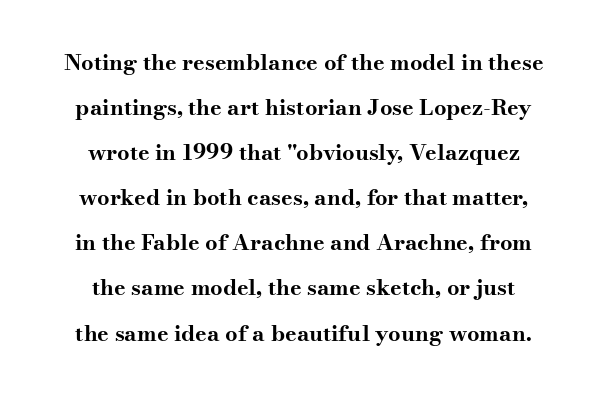
Does extra space separate the letters? No, they use regular spacing. Designer's note — italics off, roman on. Alignment: centered. Plenty of ink on the page — the face is bold. Glance below the letters and you will spot only blank space. Compared with typical paragraphs, the rows here are farther apart.
